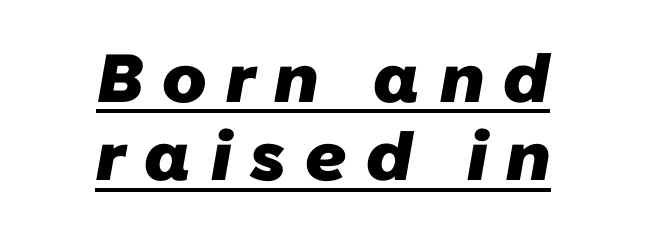
{"serif": "no", "bold": "yes", "weight": "heavy", "width": "normal", "stroke_contrast": "low", "x_height": "medium", "monospaced": "no", "underline": "yes", "align": "center", "line_spacing": "tight", "line_spacing_ratio": 1.15, "letter_spacing": "wide", "letter_spacing_em": 0.28, "glyph_px": 68}
